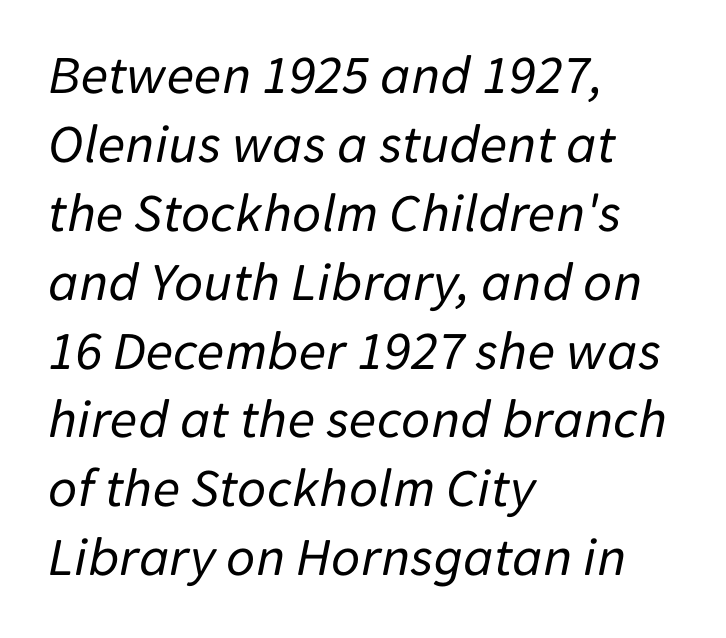
The image shows 56 px regular-weight type, italic (leaning right); set left-aligned, line spacing 1.23x, normal letter spacing, not underlined; low stroke contrast and a medium x-height.
